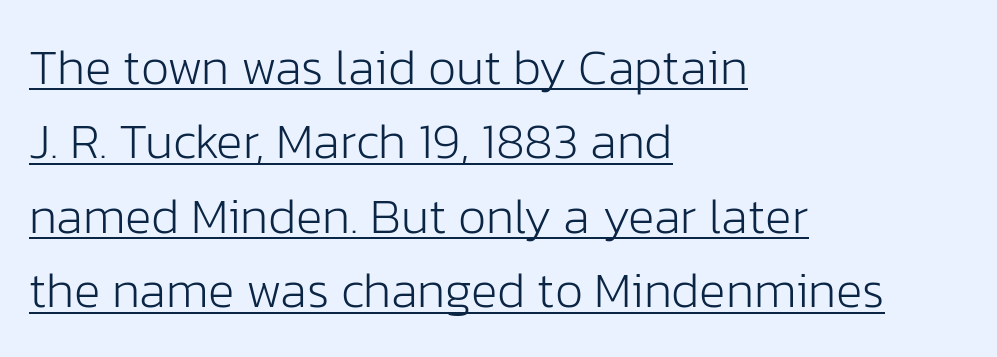
Q: Is the text bold? A: No.
Q: Is the text italic (slanted)? A: No, it is upright.
Q: Is the typeface a serif or a sans-serif typeface? A: Sans-serif.
Q: Is the text underlined? A: Yes.
Q: How is the paragraph aligned? A: Left-aligned.
Q: Is the spacing between letters normal or unusually wide? A: Normal.
Q: Is the spacing between lines tight, normal or loose? A: Normal.
Q: Width (condensed, normal, or wide)? A: Normal.
Q: Stroke contrast? A: Low.
Q: x-height? A: Medium.
Q: Monospaced? A: No.
